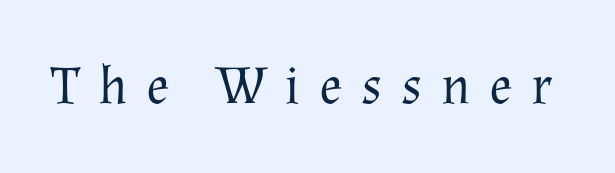
Q: Is the text bold? A: No.
Q: Is the text italic (slanted)? A: No, it is upright.
Q: Is the typeface a serif or a sans-serif typeface? A: Serif.
Q: Is the text underlined? A: No.
Q: Is the spacing between letters normal or unusually wide? A: Unusually wide.
Q: Width (condensed, normal, or wide)? A: Normal.
Q: Stroke contrast? A: Medium.
Q: x-height? A: Medium.
Q: Monospaced? A: No.
